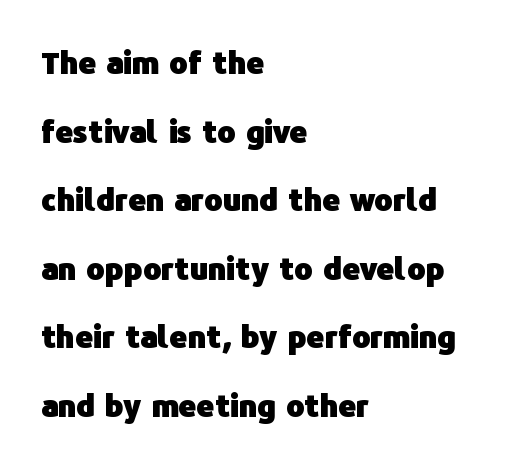
Q: Is the text bold? A: Yes.
Q: Is the text italic (slanted)? A: No, it is upright.
Q: Is the typeface a serif or a sans-serif typeface? A: Sans-serif.
Q: Is the text underlined? A: No.
Q: How is the paragraph aligned? A: Left-aligned.
Q: Is the spacing between letters normal or unusually wide? A: Normal.
Q: Is the spacing between lines tight, normal or loose? A: Loose.
Q: Width (condensed, normal, or wide)? A: Normal.
Q: Stroke contrast? A: Low.
Q: x-height? A: Medium.
Q: Monospaced? A: No.
